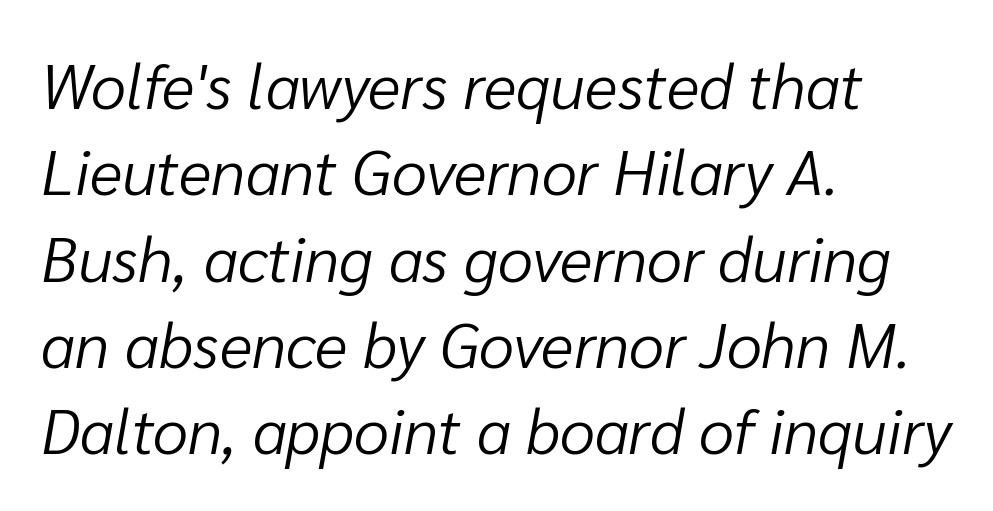
Q: Is the text bold? A: No.
Q: Is the text italic (slanted)? A: Yes, it leans right by about 10 degrees.
Q: Is the text underlined? A: No.
Q: How is the paragraph aligned? A: Left-aligned.
Q: Is the spacing between letters normal or unusually wide? A: Normal.
Q: Is the spacing between lines tight, normal or loose? A: Normal.
Q: Width (condensed, normal, or wide)? A: Normal.
Q: Stroke contrast? A: Low.
Q: x-height? A: Medium.
Q: Monospaced? A: No.
